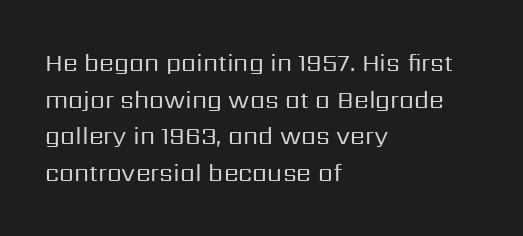
The image shows 24 px text type, upright; set left-aligned, normal line spacing (1.53x), normal letter spacing, not underlined.
